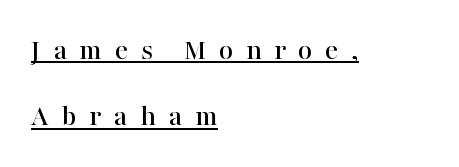
{"serif": "yes", "italic": "no", "width": "normal", "stroke_contrast": "high", "x_height": "medium", "monospaced": "no", "underline": "yes", "align": "left", "line_spacing": "loose", "line_spacing_ratio": 2.14, "letter_spacing": "wide", "letter_spacing_em": 0.4, "glyph_px": 31}
